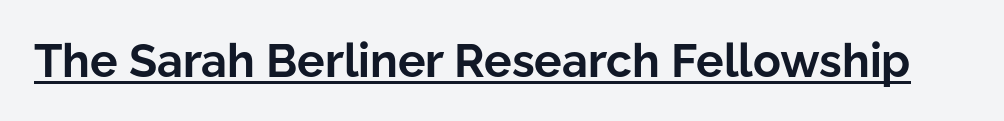
Q: Is the text bold? A: Yes.
Q: Is the text italic (slanted)? A: No, it is upright.
Q: Is the typeface a serif or a sans-serif typeface? A: Sans-serif.
Q: Is the text underlined? A: Yes.
Q: Is the spacing between letters normal or unusually wide? A: Normal.
Q: Width (condensed, normal, or wide)? A: Normal.
Q: Stroke contrast? A: Low.
Q: x-height? A: Medium.
Q: Monospaced? A: No.
